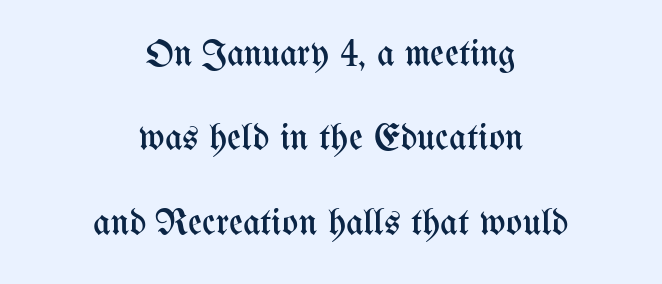
Q: Is the text bold? A: No.
Q: Is the text italic (slanted)? A: No, it is upright.
Q: Is the text underlined? A: No.
Q: How is the paragraph aligned? A: Centered.
Q: Is the spacing between letters normal or unusually wide? A: Normal.
Q: Is the spacing between lines tight, normal or loose? A: Loose.
Q: Width (condensed, normal, or wide)? A: Condensed.
Q: Stroke contrast? A: Medium.
Q: x-height? A: Medium.
Q: Monospaced? A: No.
